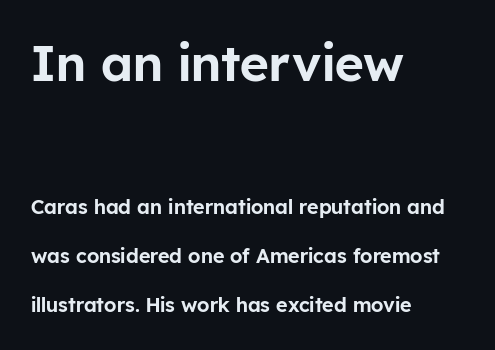
{"serif": "no", "italic": "no", "width": "normal", "stroke_contrast": "low", "x_height": "medium", "monospaced": "no", "underline": "no", "align": "left", "line_spacing": "loose", "line_spacing_ratio": 2.46, "letter_spacing": "normal", "letter_spacing_em": 0.0, "larger_block": "first", "size_ratio": 2.5, "glyph_px": 50}
